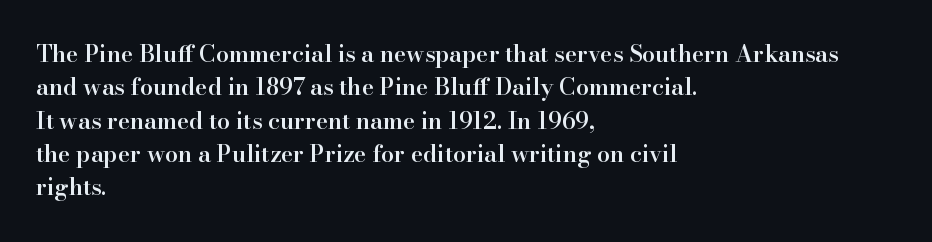
The line-height multiplier appears to be the usual default. The type is set solid horizontally, with unmodified tracking. This rendering uses left alignment, leaving the right contour irregular. Posture: vertical. Underlining? Definitely not there. The sample has been set in demibold, a notch under bold.
